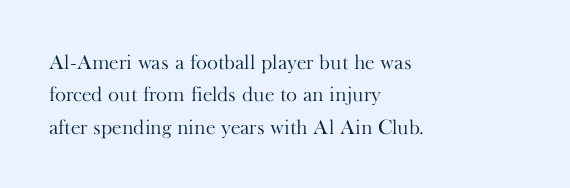
Words float on clear page, feet unadorned. Letters have the restrained weight of plain body copy at most. Horizontal alignment here is leftward, the default for most running prose. Whoever set this chose a conventional vertical rhythm. This sample uses an upright cut, with every glyph sitting square on the baseline.
